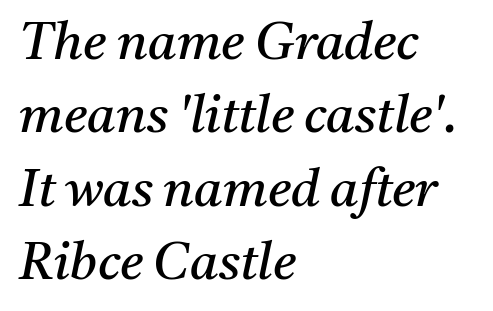
The image shows 52 px regular-weight serif type, italic (leaning right); set left-aligned, normal line spacing (1.41x), normal letter spacing, not underlined; medium stroke contrast and a medium x-height.
